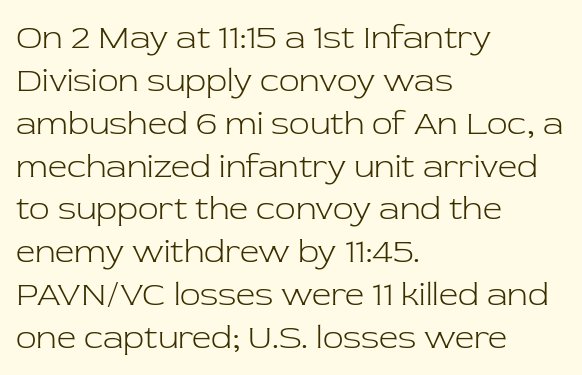
Q: Is the text bold? A: No.
Q: Is the text italic (slanted)? A: No, it is upright.
Q: Is the typeface a serif or a sans-serif typeface? A: Serif.
Q: Is the text underlined? A: No.
Q: How is the paragraph aligned? A: Left-aligned.
Q: Is the spacing between letters normal or unusually wide? A: Normal.
Q: Is the spacing between lines tight, normal or loose? A: Normal.
Q: Width (condensed, normal, or wide)? A: Normal.
Q: Stroke contrast? A: Low.
Q: x-height? A: Medium.
Q: Monospaced? A: No.
